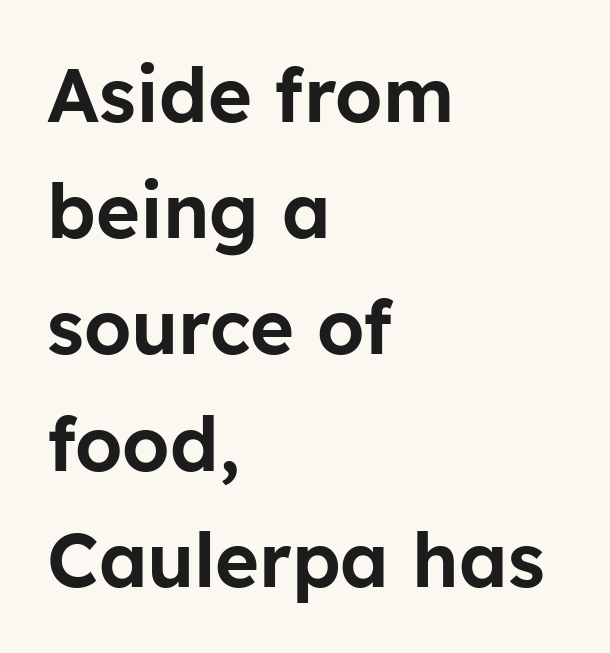
Q: Is the text italic (slanted)? A: No, it is upright.
Q: Is the typeface a serif or a sans-serif typeface? A: Sans-serif.
Q: Is the text underlined? A: No.
Q: How is the paragraph aligned? A: Left-aligned.
Q: Is the spacing between letters normal or unusually wide? A: Normal.
Q: Is the spacing between lines tight, normal or loose? A: Normal.
Q: Width (condensed, normal, or wide)? A: Normal.
Q: Stroke contrast? A: Low.
Q: x-height? A: Medium.
Q: Monospaced? A: No.
